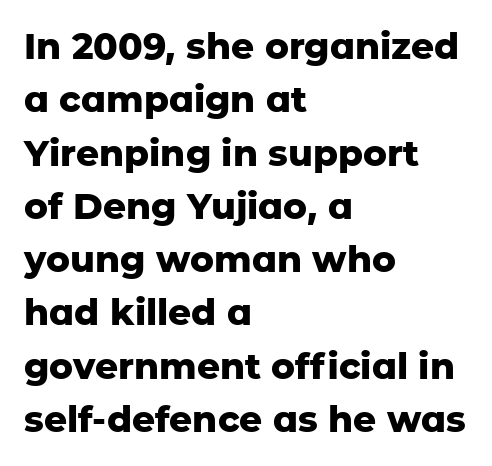
The image shows 36 px heavy sans-serif type, upright; set left-aligned, normal line spacing (1.48x), normal letter spacing, not underlined; low stroke contrast and a medium x-height.
